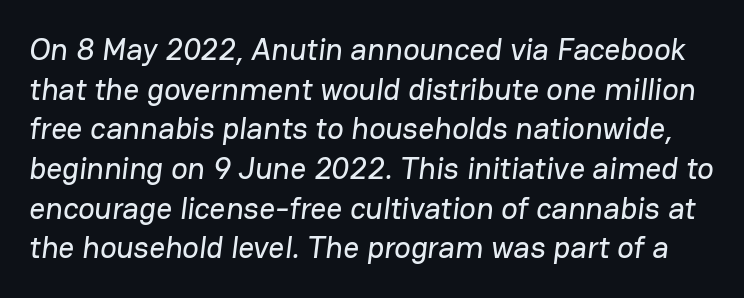
The image shows 31 px sans-serif type; set normal line spacing (1.28x), normal letter spacing, not underlined; low stroke contrast and a medium x-height.
